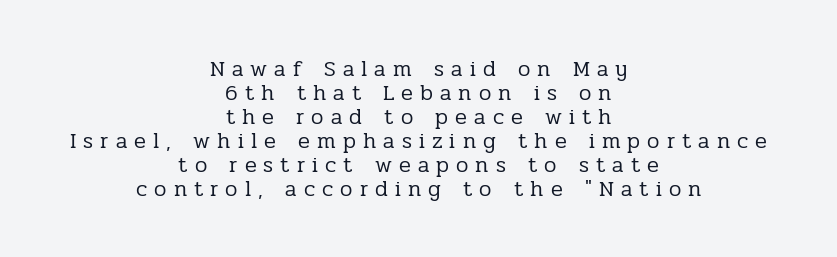
{"italic": "no", "bold": "no", "underline": "no", "align": "center", "line_spacing": "tight", "line_spacing_ratio": 1.09, "letter_spacing": "wide", "letter_spacing_em": 0.32, "glyph_px": 22}
